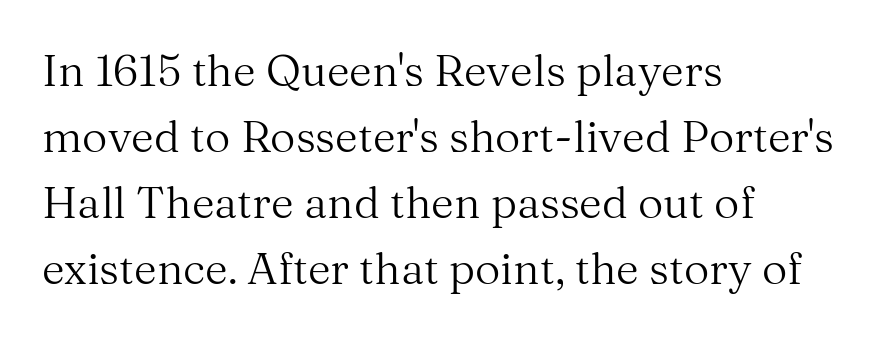
Looks like regular typesetting: each glyph gets only the width it needs. Posture: vertical. There is no visible air inserted between adjacent glyphs. These glyphs show unthickened strokes, regular width or finer.
